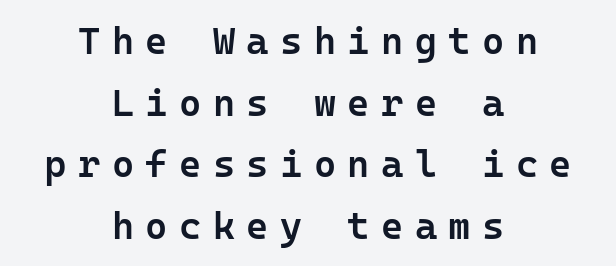
The image shows 38 px semibold sans-serif type, upright; set centered, normal line spacing (1.62x), unusually wide letter spacing (+0.3 em), not underlined; low stroke contrast and a medium x-height.
